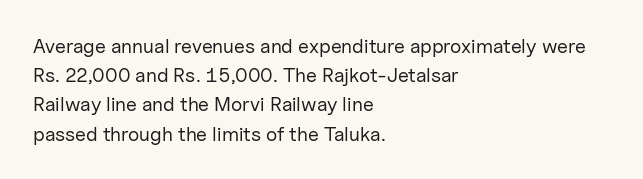
{"italic": "no", "bold": "no", "underline": "no", "align": "left", "line_spacing": "normal", "line_spacing_ratio": 1.46, "letter_spacing": "normal", "letter_spacing_em": 0.0, "glyph_px": 20}
